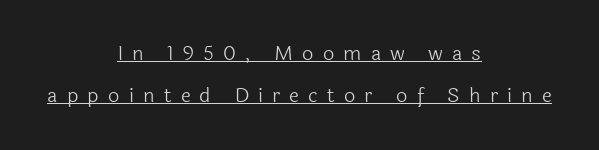
Upright lettering throughout. Reading down the block, each line starts at a different indent, mirrored at its end. Weight class: somewhere from thin through regular. Line spacing here is loose.
